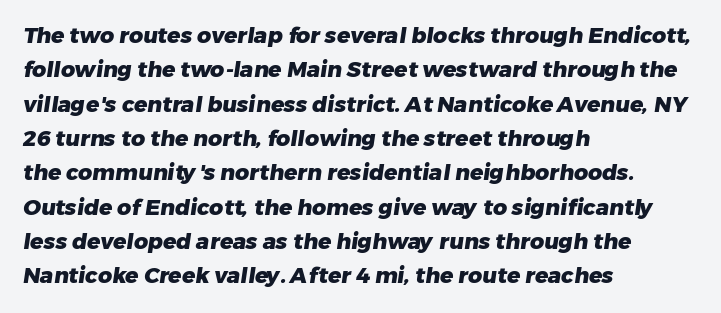
{"bold": "yes", "underline": "no", "align": "left", "line_spacing": "normal", "line_spacing_ratio": 1.56, "letter_spacing": "normal", "letter_spacing_em": 0.0, "glyph_px": 22}
